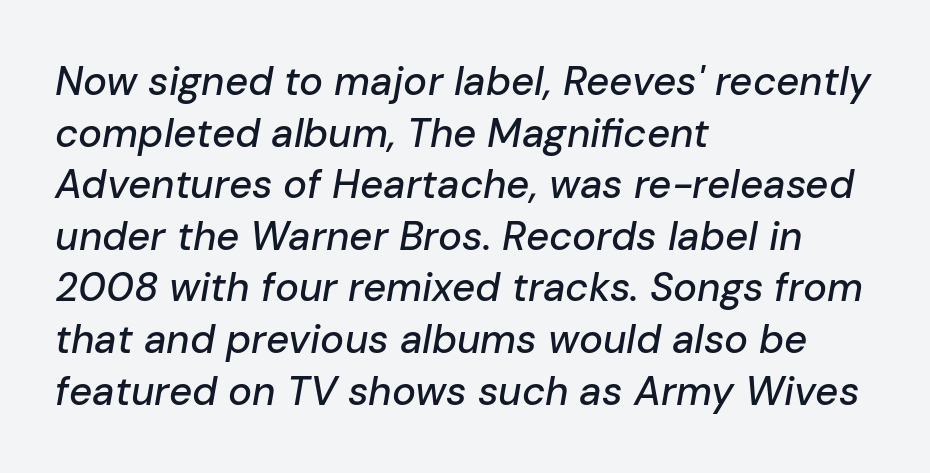
{"italic": "yes", "lean": "right", "slant_degrees": 10, "width": "normal", "stroke_contrast": "low", "x_height": "medium", "monospaced": "no", "underline": "no", "align": "left", "line_spacing": "normal", "line_spacing_ratio": 1.29, "letter_spacing": "normal", "letter_spacing_em": 0.0, "glyph_px": 40}
